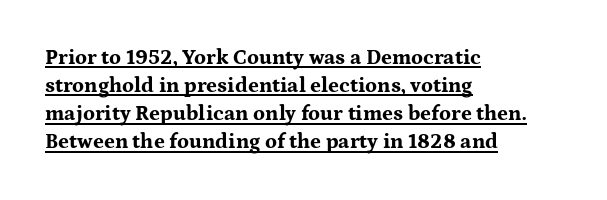
{"italic": "no", "bold": "yes", "underline": "yes", "align": "left", "line_spacing": "normal", "line_spacing_ratio": 1.34, "letter_spacing": "normal", "letter_spacing_em": 0.0, "glyph_px": 21}
